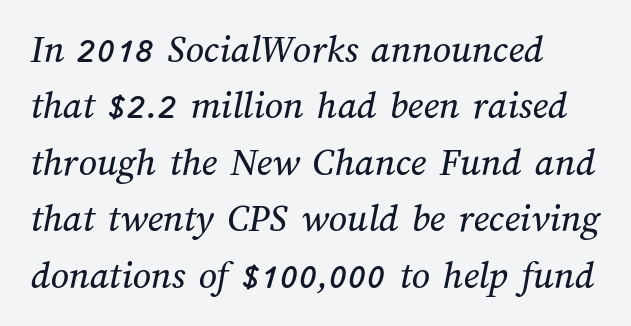
Q: Is the text underlined? A: No.
Q: How is the paragraph aligned? A: Left-aligned.
Q: Is the spacing between letters normal or unusually wide? A: Normal.
Q: Is the spacing between lines tight, normal or loose? A: Normal.
Q: Width (condensed, normal, or wide)? A: Normal.
Q: Stroke contrast? A: Medium.
Q: x-height? A: Medium.
Q: Monospaced? A: No.
